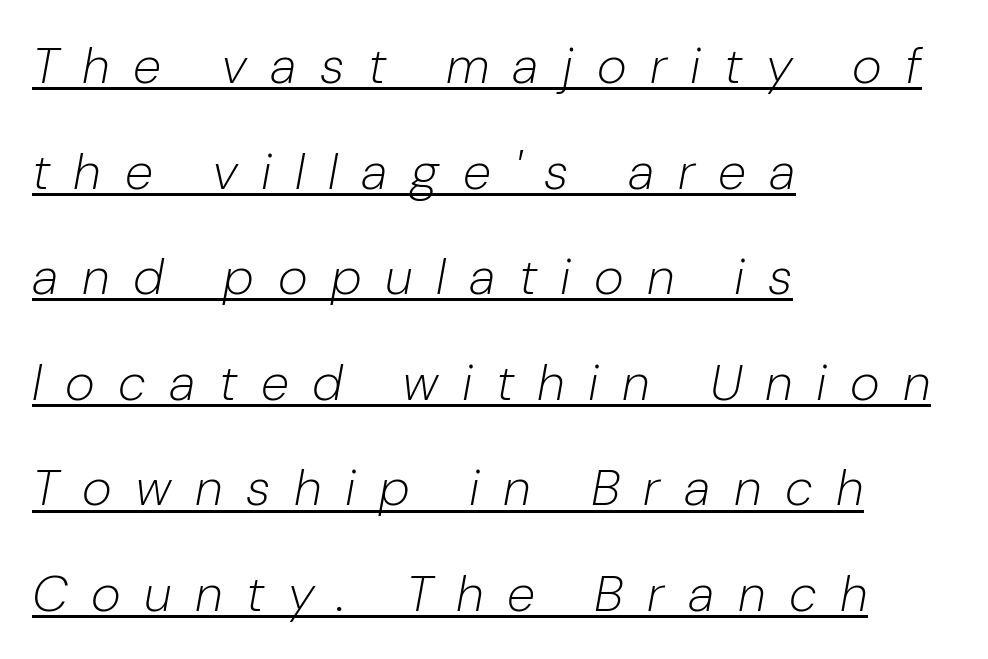
{"italic": "yes", "lean": "right", "slant_degrees": 10, "bold": "no", "weight": "light", "width": "normal", "stroke_contrast": "low", "x_height": "medium", "monospaced": "no", "underline": "yes", "align": "left", "line_spacing": "loose", "line_spacing_ratio": 2.07, "letter_spacing": "wide", "letter_spacing_em": 0.46, "glyph_px": 51}
